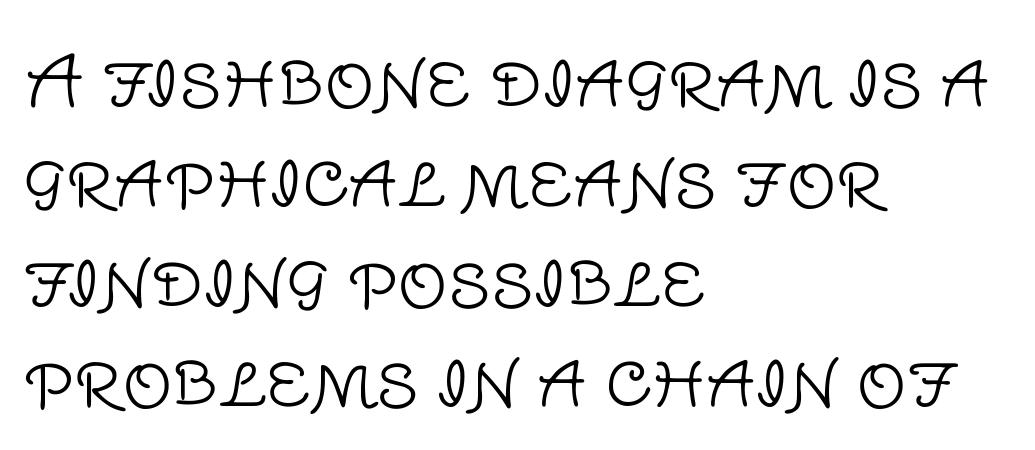
Notice how descenders clear the ascenders below comfortably — that's standard leading. Vertical stems look standard width or narrower in stroke. Is the block centered? No — it sits flush against the left margin. Underlining? Definitely not there. The passage shown is typeset with a sans-serif family.
